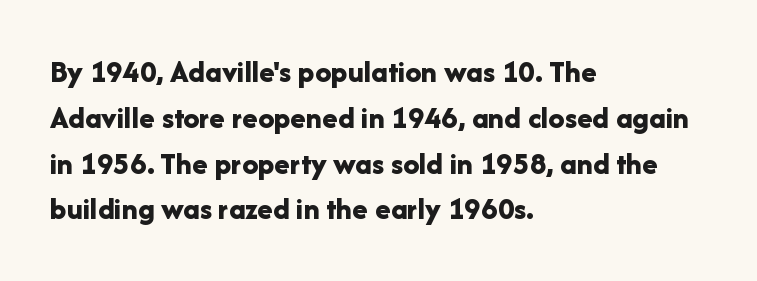
{"serif": "no", "italic": "no", "bold": "yes", "weight": "bold", "width": "normal", "stroke_contrast": "low", "x_height": "medium", "monospaced": "no", "underline": "no", "align": "left", "line_spacing": "normal", "line_spacing_ratio": 1.43, "letter_spacing": "normal", "letter_spacing_em": 0.0, "glyph_px": 32}
